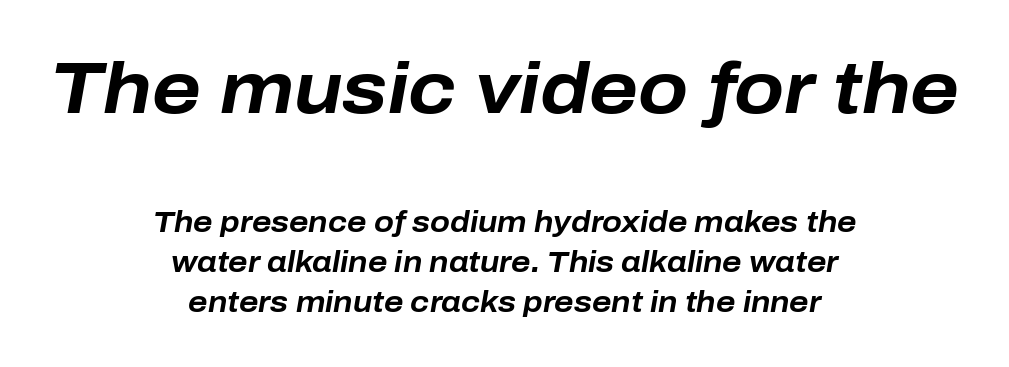
You get the large type first, then a drop to smaller type. Letter spacing: default. The face used here is proportionally spaced, like ordinary book or web type. Italic: yes, the glyphs are oblique.
